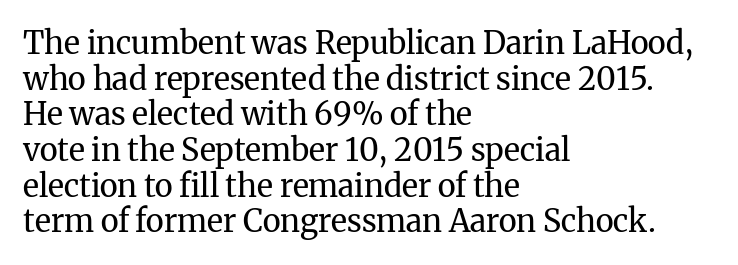
The image shows 31 px regular-weight serif type, upright; set left-aligned, tight line spacing (1.15x), normal letter spacing, not underlined; medium stroke contrast and a medium x-height.
